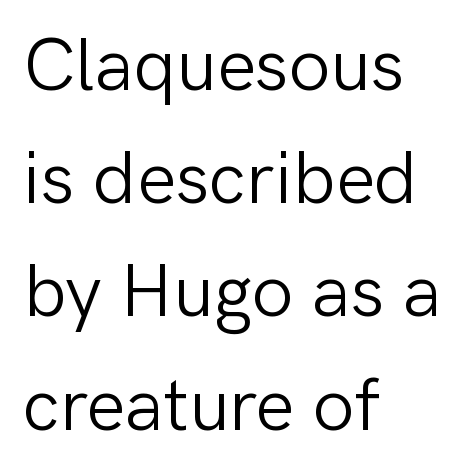
{"serif": "no", "italic": "no", "bold": "no", "weight": "light", "width": "normal", "stroke_contrast": "low", "x_height": "medium", "monospaced": "no", "underline": "no", "align": "left", "line_spacing": "normal", "line_spacing_ratio": 1.53, "letter_spacing": "normal", "letter_spacing_em": 0.0, "glyph_px": 74}
